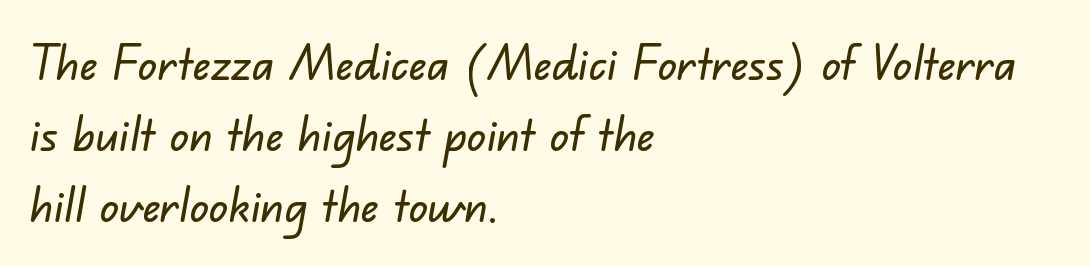
Q: Is the typeface a serif or a sans-serif typeface? A: Sans-serif.
Q: Is the text underlined? A: No.
Q: How is the paragraph aligned? A: Left-aligned.
Q: Is the spacing between letters normal or unusually wide? A: Normal.
Q: Is the spacing between lines tight, normal or loose? A: Normal.
Q: Width (condensed, normal, or wide)? A: Normal.
Q: Stroke contrast? A: Low.
Q: x-height? A: Small.
Q: Monospaced? A: No.
